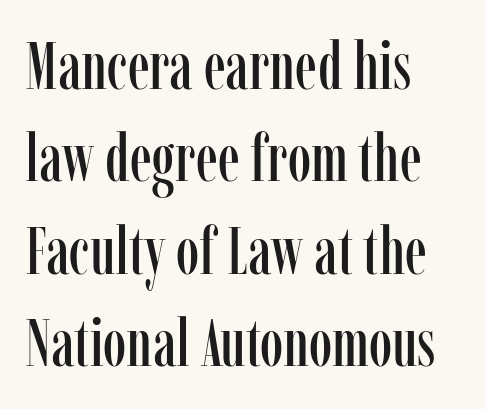
Descender tails drop into unmarked territory. Typeset ragged right — the left edge is the straight one. The typography opts for an upright posture over an oblique one. Looks like regular typesetting: each glyph gets only the width it needs. In terms of letterform style, serifs are clearly present.
